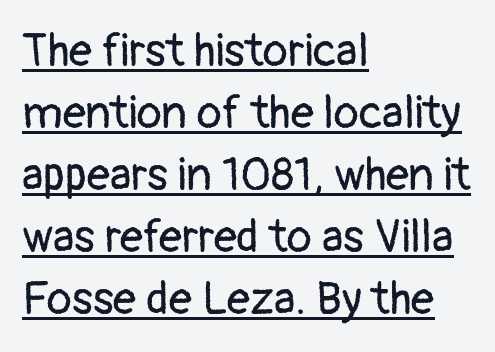
Q: Is the text bold? A: No.
Q: Is the text italic (slanted)? A: No, it is upright.
Q: Is the typeface a serif or a sans-serif typeface? A: Sans-serif.
Q: Is the text underlined? A: Yes.
Q: How is the paragraph aligned? A: Left-aligned.
Q: Is the spacing between letters normal or unusually wide? A: Normal.
Q: Is the spacing between lines tight, normal or loose? A: Normal.
Q: Width (condensed, normal, or wide)? A: Normal.
Q: Stroke contrast? A: Low.
Q: x-height? A: Medium.
Q: Monospaced? A: No.
